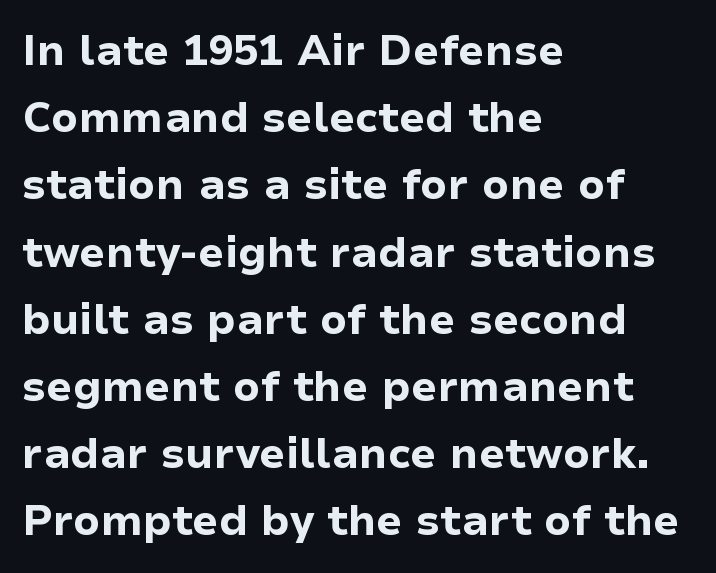
{"serif": "no", "italic": "no", "bold": "yes", "weight": "bold", "width": "normal", "stroke_contrast": "low", "x_height": "medium", "monospaced": "no", "underline": "no", "align": "left", "line_spacing": "normal", "line_spacing_ratio": 1.6, "letter_spacing": "normal", "letter_spacing_em": 0.0, "glyph_px": 42}
